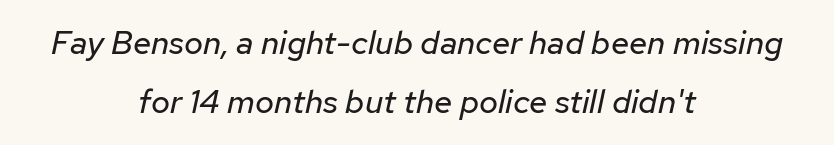
Glance below the letters and you will spot only blank space. Varying glyph widths throughout — classic text-font behaviour. A light-to-regular cut is what we see here. Slant detected: the letters are inclined. Short note: letters normally spaced. Line starts and ends both wander, symmetrically.
